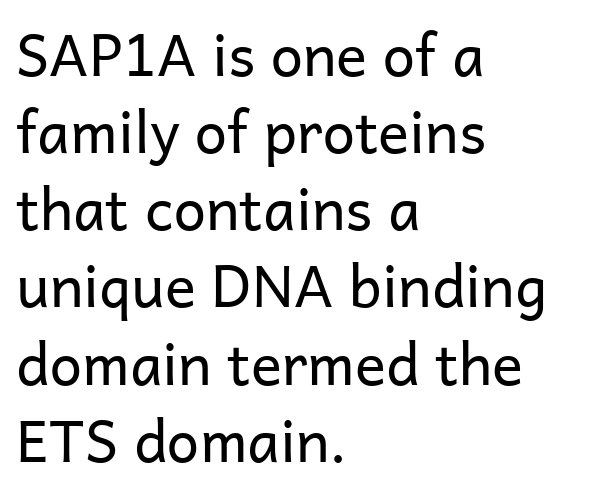
The image shows 58 px regular-weight sans-serif type, upright; set left-aligned, normal line spacing (1.33x), normal letter spacing, not underlined; low stroke contrast and a medium x-height.
